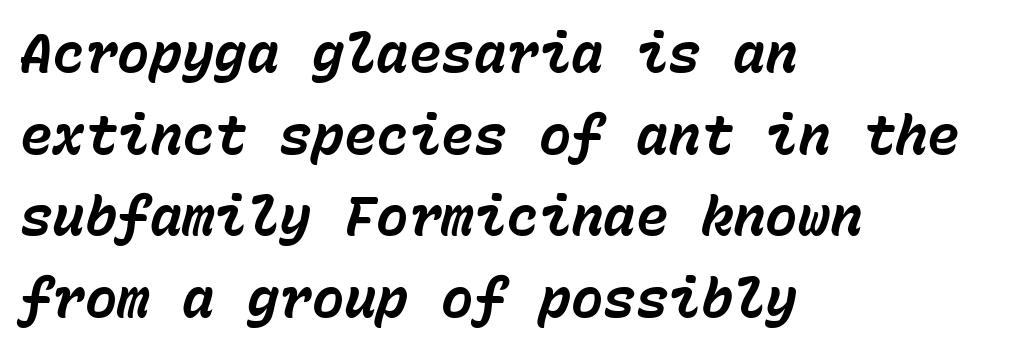
{"italic": "yes", "lean": "right", "slant_degrees": 15, "bold": "yes", "weight": "bold", "width": "normal", "stroke_contrast": "low", "x_height": "medium", "monospaced": "yes", "underline": "no", "align": "left", "line_spacing": "normal", "line_spacing_ratio": 1.51, "letter_spacing": "normal", "letter_spacing_em": 0.0, "glyph_px": 54}
